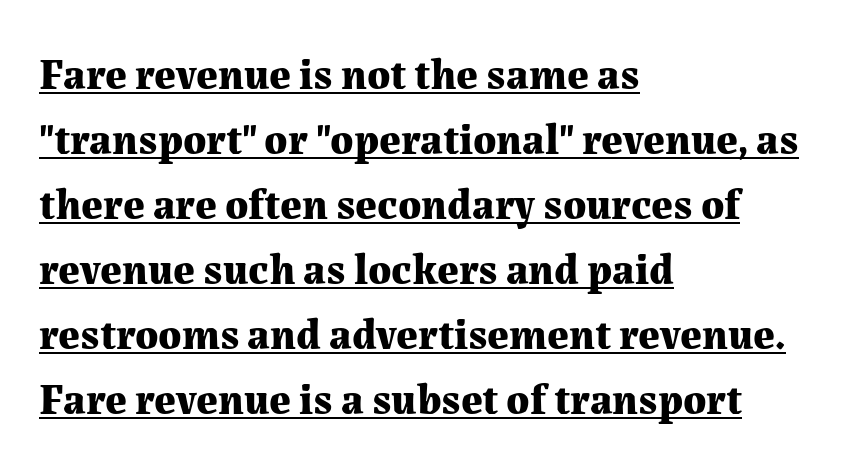
The image shows 43 px bold serif type, upright; set left-aligned, normal line spacing (1.51x), normal letter spacing, underlined; medium stroke contrast and a medium x-height.
